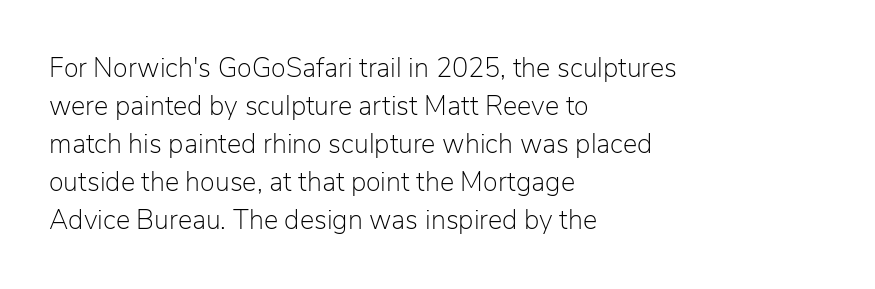
The image shows 27 px text type, upright; set left-aligned, normal line spacing (1.41x), normal letter spacing, not underlined.
